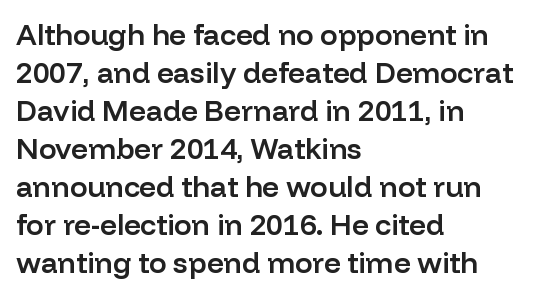
Q: Is the text bold? A: Semi-bold.
Q: Is the text italic (slanted)? A: No, it is upright.
Q: Is the typeface a serif or a sans-serif typeface? A: Sans-serif.
Q: Is the text underlined? A: No.
Q: How is the paragraph aligned? A: Left-aligned.
Q: Is the spacing between letters normal or unusually wide? A: Normal.
Q: Is the spacing between lines tight, normal or loose? A: Normal.
Q: Width (condensed, normal, or wide)? A: Normal.
Q: Stroke contrast? A: Low.
Q: x-height? A: Medium.
Q: Monospaced? A: No.
